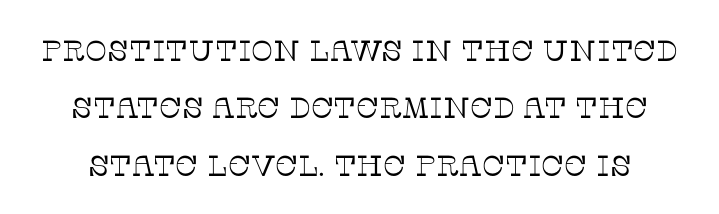
Look at the tracking — it's just the regular setting, nothing added. The block of text is sparse from top to bottom, with ample space between rows. This is the regular roman posture of the typeface. Descenders are the only things crossing below the line.
